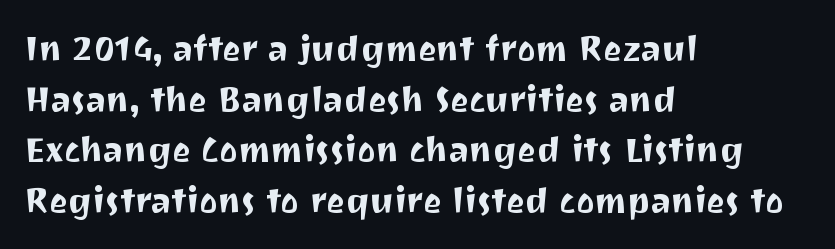
{"serif": "no", "italic": "no", "width": "normal", "stroke_contrast": "medium", "x_height": "medium", "monospaced": "no", "underline": "no", "align": "left", "line_spacing": "normal", "line_spacing_ratio": 1.45, "letter_spacing": "normal", "letter_spacing_em": 0.0, "glyph_px": 35}
